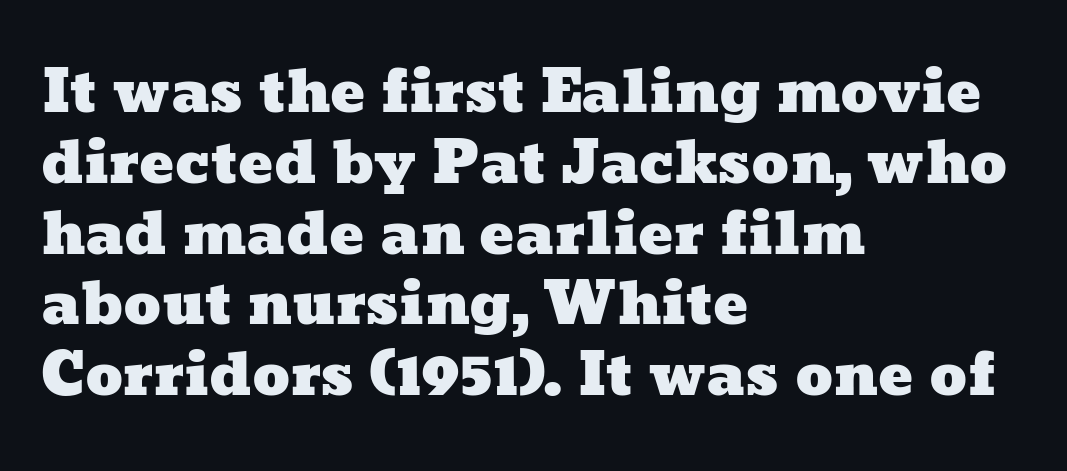
The image shows 58 px wide type; set left-aligned, line spacing 1.22x, normal letter spacing, not underlined; low stroke contrast and a medium x-height.
